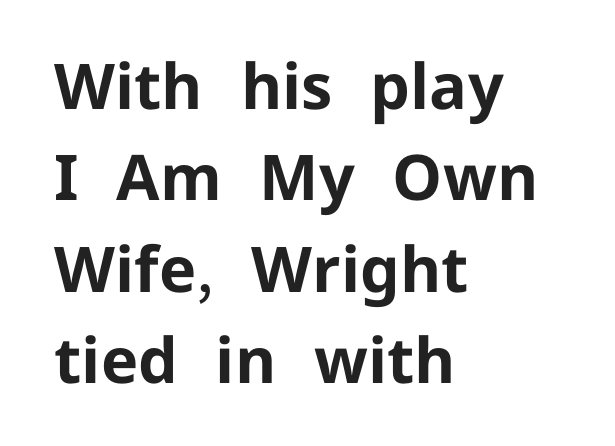
{"serif": "no", "italic": "no", "bold": "yes", "weight": "bold", "width": "normal", "stroke_contrast": "low", "x_height": "medium", "monospaced": "no", "underline": "no", "align": "left", "line_spacing": "normal", "line_spacing_ratio": 1.45, "letter_spacing": "normal", "letter_spacing_em": 0.0, "glyph_px": 63}
